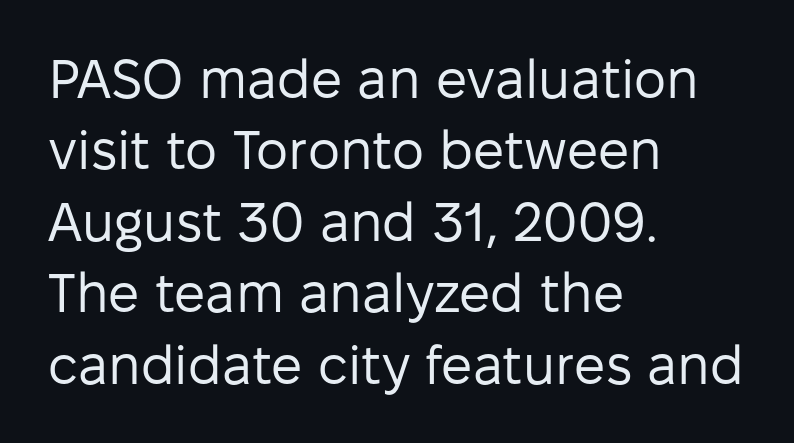
The image shows 55 px regular-weight sans-serif type, upright; set left-aligned, normal line spacing (1.3x), normal letter spacing, not underlined; low stroke contrast and a medium x-height.
